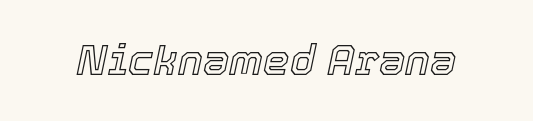
{"italic": "yes", "lean": "right", "slant_degrees": 12, "width": "normal", "x_height": "medium", "monospaced": "no", "underline": "no", "letter_spacing": "normal", "letter_spacing_em": 0.0, "glyph_px": 42}
